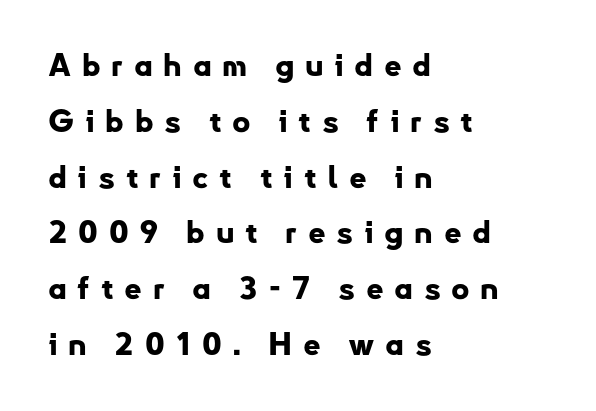
Q: Is the text bold? A: Yes.
Q: Is the text italic (slanted)? A: No, it is upright.
Q: Is the typeface a serif or a sans-serif typeface? A: Sans-serif.
Q: Is the text underlined? A: No.
Q: How is the paragraph aligned? A: Left-aligned.
Q: Is the spacing between letters normal or unusually wide? A: Unusually wide.
Q: Width (condensed, normal, or wide)? A: Normal.
Q: Stroke contrast? A: Low.
Q: x-height? A: Small.
Q: Monospaced? A: No.
